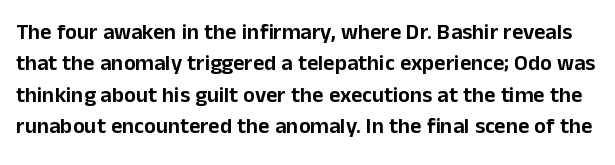
Q: Is the text italic (slanted)? A: No, it is upright.
Q: Is the text underlined? A: No.
Q: Is the spacing between letters normal or unusually wide? A: Normal.
Q: Is the spacing between lines tight, normal or loose? A: Normal.
